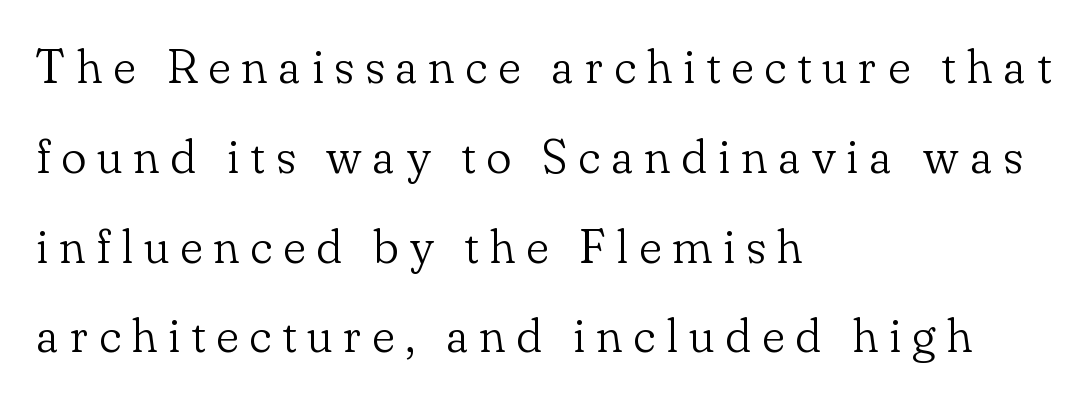
The image shows 48 px light serif type, upright; set left-aligned, line spacing 1.87x, unusually wide letter spacing (+0.22 em), not underlined; low stroke contrast and a small x-height.
